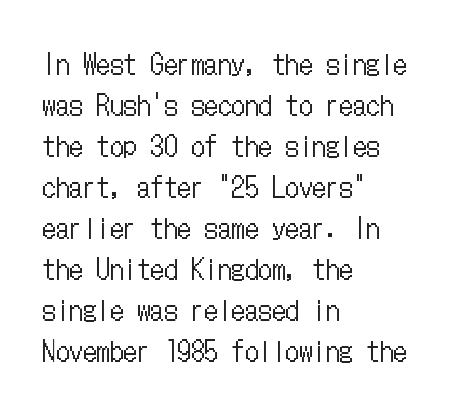
Q: Is the text bold? A: No.
Q: Is the text italic (slanted)? A: No, it is upright.
Q: Is the text underlined? A: No.
Q: How is the paragraph aligned? A: Left-aligned.
Q: Is the spacing between letters normal or unusually wide? A: Normal.
Q: Is the spacing between lines tight, normal or loose? A: Normal.
